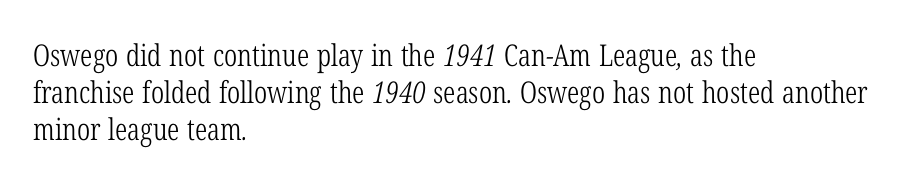
The image shows 30 px light, condensed serif type; set left-aligned, line spacing 1.23x, normal letter spacing, not underlined; low stroke contrast and a medium x-height.
